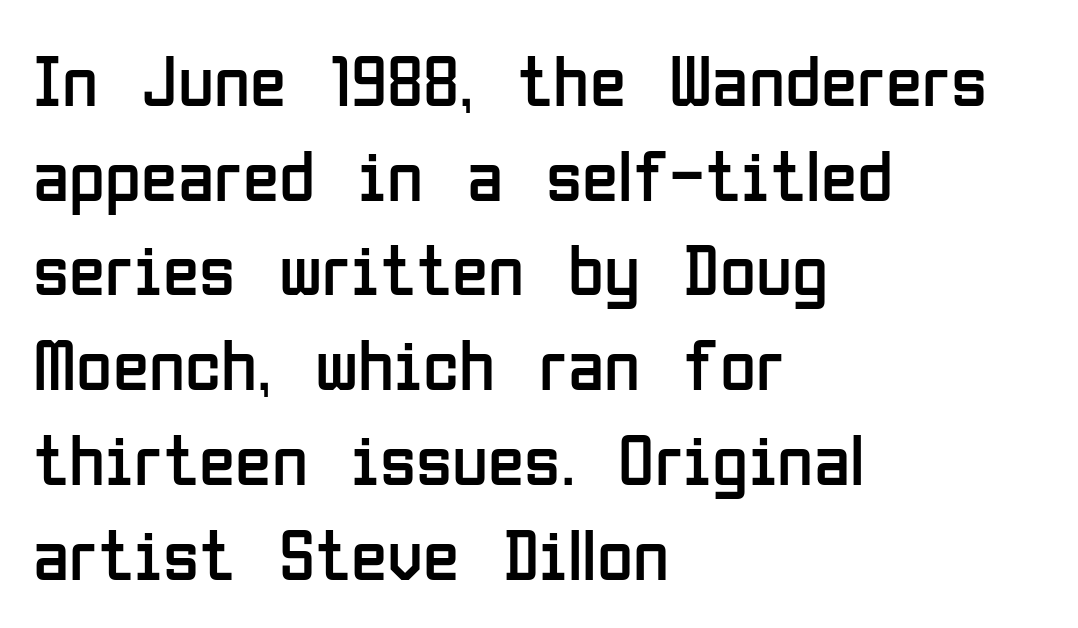
Q: Is the text bold? A: No.
Q: Is the text italic (slanted)? A: No, it is upright.
Q: Is the typeface a serif or a sans-serif typeface? A: Sans-serif.
Q: Is the text underlined? A: No.
Q: How is the paragraph aligned? A: Left-aligned.
Q: Is the spacing between letters normal or unusually wide? A: Normal.
Q: Is the spacing between lines tight, normal or loose? A: Normal.
Q: Width (condensed, normal, or wide)? A: Condensed.
Q: Stroke contrast? A: Low.
Q: x-height? A: Medium.
Q: Monospaced? A: No.
